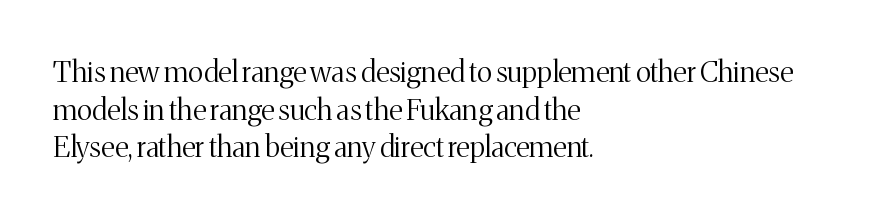
The image shows 29 px light serif type, upright; set left-aligned, normal line spacing (1.3x), normal letter spacing, not underlined; medium stroke contrast and a medium x-height.
